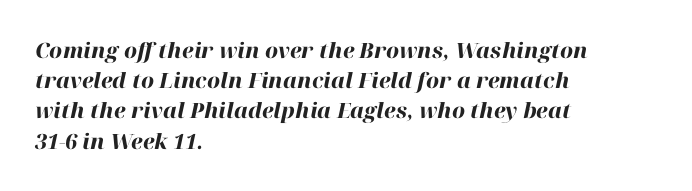
There's an unmistakable incline to the writing here. Summary of weight: heavy, a full bold. Evenly set lines give the paragraph a standard silhouette. All the whitespace from short lines collects on the right.
